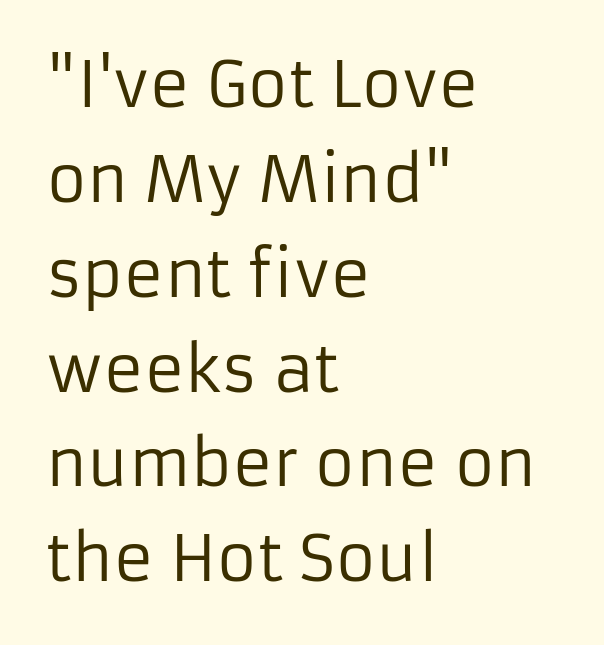
The image shows 62 px regular-weight sans-serif type, upright; set left-aligned, normal line spacing (1.53x), normal letter spacing, not underlined; low stroke contrast and a medium x-height.
